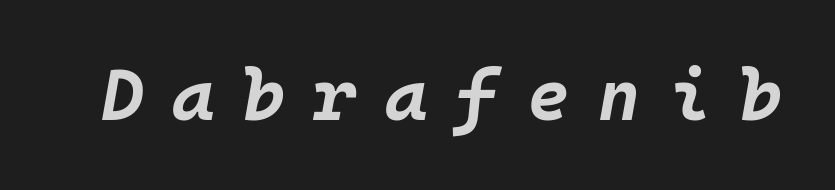
{"italic": "yes", "lean": "right", "slant_degrees": 10, "bold": "yes", "weight": "bold", "width": "normal", "stroke_contrast": "low", "x_height": "large", "monospaced": "yes", "underline": "no", "letter_spacing": "wide", "letter_spacing_em": 0.4, "glyph_px": 72}
